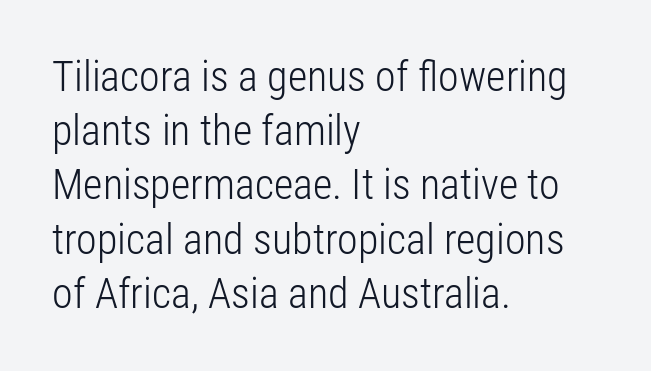
{"serif": "no", "italic": "no", "bold": "no", "weight": "light", "width": "condensed", "stroke_contrast": "low", "x_height": "medium", "monospaced": "no", "underline": "no", "align": "left", "line_spacing": "normal", "line_spacing_ratio": 1.29, "letter_spacing": "normal", "letter_spacing_em": 0.0, "glyph_px": 42}
